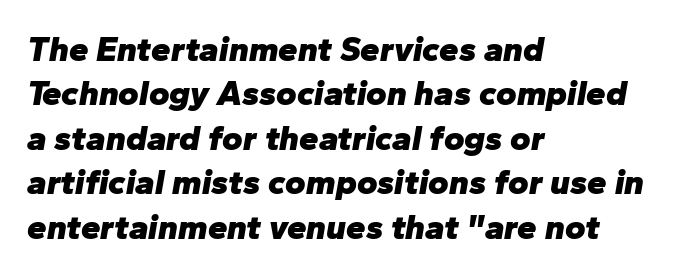
The image shows 35 px heavy type, italic (leaning right); set left-aligned, normal line spacing (1.27x), normal letter spacing, not underlined; low stroke contrast and a medium x-height.
